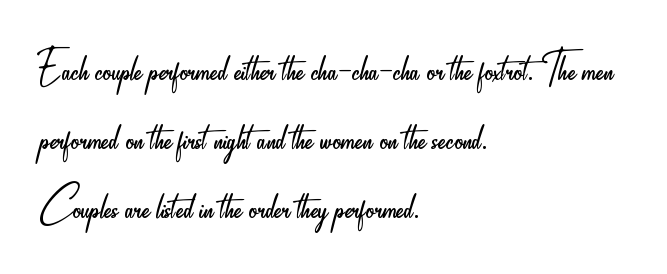
Q: Is the text bold? A: No.
Q: Is the text italic (slanted)? A: Yes.
Q: Is the typeface a serif or a sans-serif typeface? A: Sans-serif.
Q: Is the text underlined? A: No.
Q: How is the paragraph aligned? A: Left-aligned.
Q: Is the spacing between letters normal or unusually wide? A: Normal.
Q: Is the spacing between lines tight, normal or loose? A: Normal.
Q: Width (condensed, normal, or wide)? A: Condensed.
Q: Stroke contrast? A: Low.
Q: x-height? A: Small.
Q: Monospaced? A: No.
